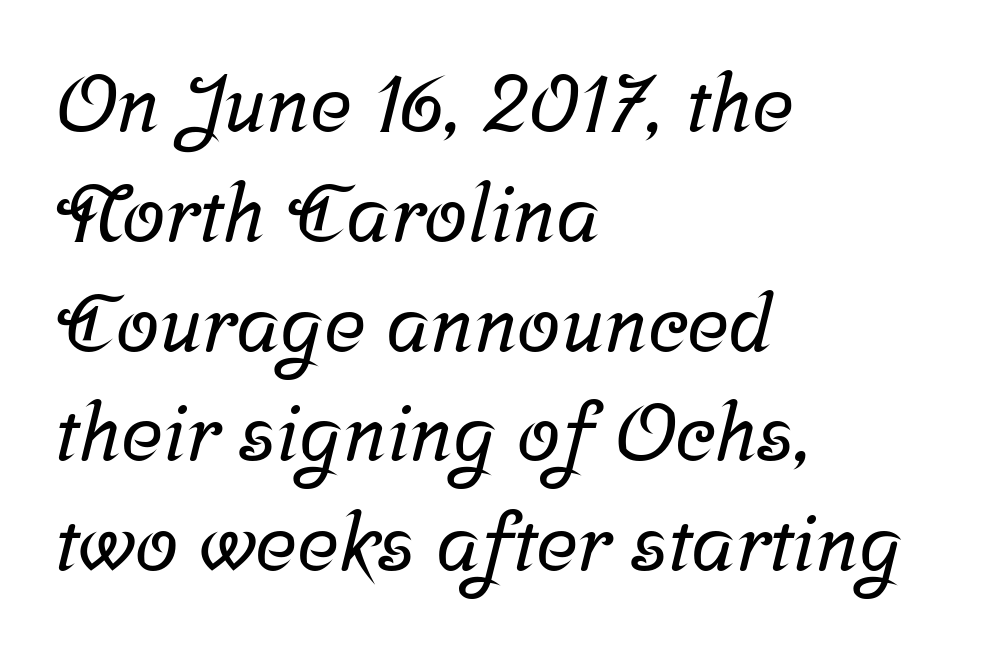
The string is rendered with underlining switched off. The horizontal fit of the characters is conventional and even. The passage is arranged the way most books set body copy — flush left. What's the leading like? Ordinary, nothing unusual.
